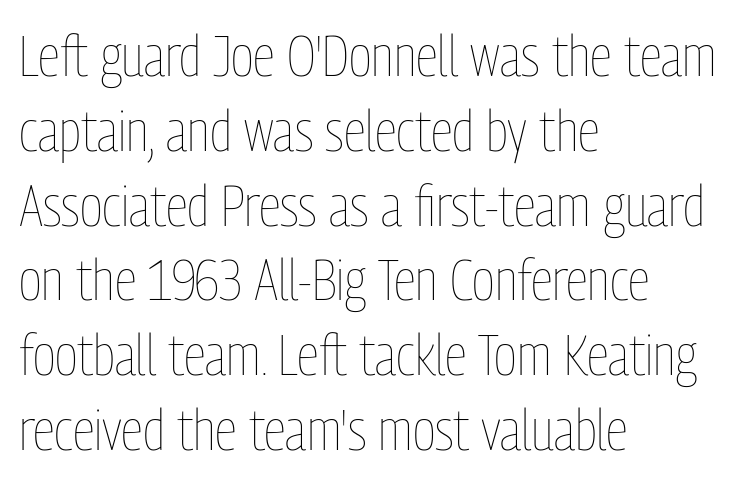
If you measured baseline to baseline, you'd find a middling distance. Underline: absent. Tracking value appears to be zero — textbook default spacing. Note the varied advance widths — an 'i' is clearly narrower than an 'm'. When letters stand straight like this, we call the style roman or upright. Left-aligned paragraph, ragged on the right.
